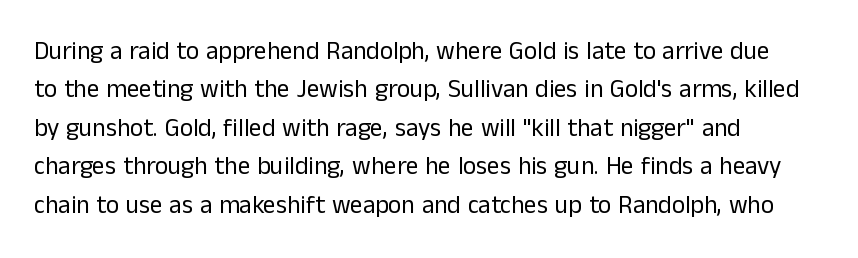
{"italic": "no", "bold": "no", "underline": "no", "align": "left", "line_spacing": "normal", "line_spacing_ratio": 1.54, "letter_spacing": "normal", "letter_spacing_em": 0.0, "glyph_px": 25}
